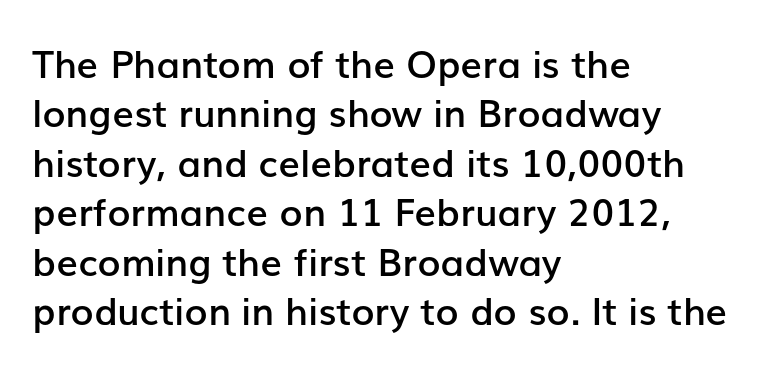
{"serif": "no", "italic": "no", "bold": "semi", "weight": "semibold", "width": "normal", "stroke_contrast": "low", "x_height": "medium", "monospaced": "no", "underline": "no", "align": "left", "line_spacing": "normal", "line_spacing_ratio": 1.3, "letter_spacing": "normal", "letter_spacing_em": 0.0, "glyph_px": 38}
